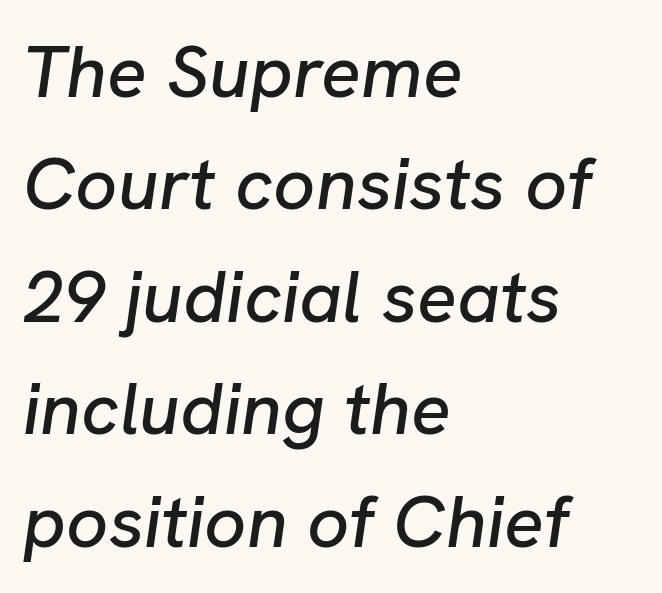
A bare baseline throughout the passage. Varying glyph widths throughout — classic text-font behaviour. Words appear dense and cohesive because spacing is normal. Students, observe: this is what conventionally led text looks like.
